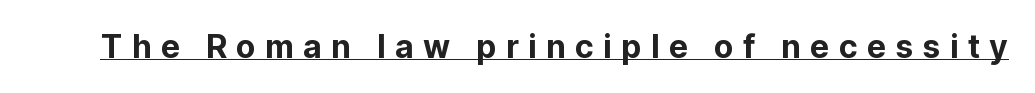
Spacing verdict: proportional, widths tailored to each character. Ascenders rise straight up at ninety degrees. The gaps between neighbouring characters are conspicuously large. Each line of the rendering has a horizontal stroke beneath the glyphs. Serif or sans? Sans — the stroke terminals are bare.
